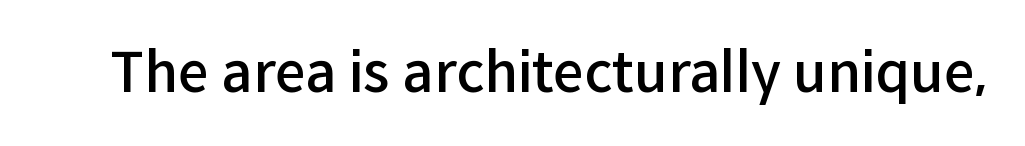
{"serif": "no", "italic": "no", "bold": "semi", "weight": "semibold", "width": "normal", "stroke_contrast": "low", "x_height": "medium", "monospaced": "no", "underline": "no", "letter_spacing": "normal", "letter_spacing_em": 0.0, "glyph_px": 55}
